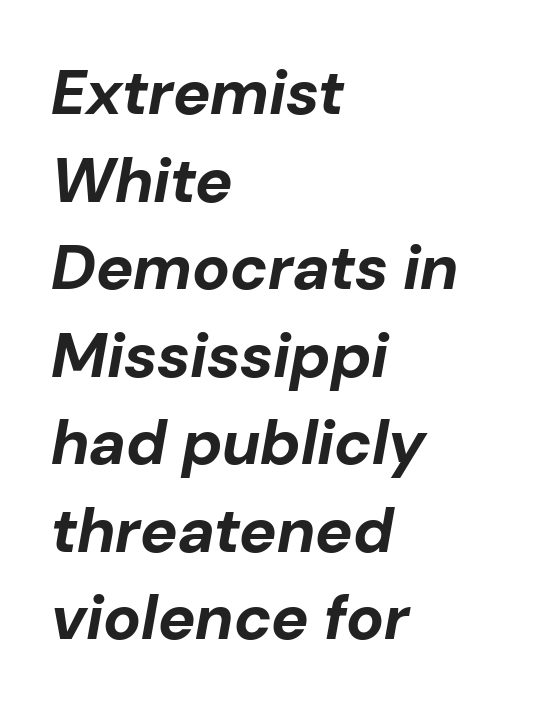
The image shows 63 px bold type, italic (leaning right); set left-aligned, normal line spacing (1.39x), normal letter spacing, not underlined; low stroke contrast and a medium x-height.
